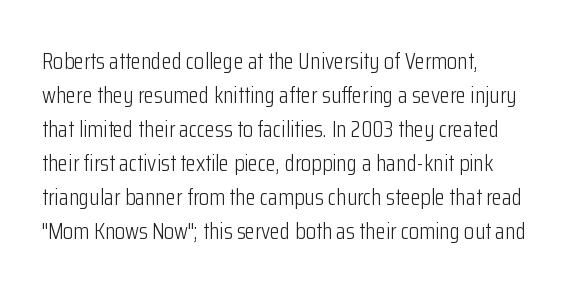
The type sits square on the baseline with zero lean. Stem width sits at or under what a default text font uses. Horizontally, the lines are justified to the leading edge only. This sample keeps an unexceptional amount of space between lines. The space beneath each line is pristine and unruled. There is no visible air inserted between adjacent glyphs.
